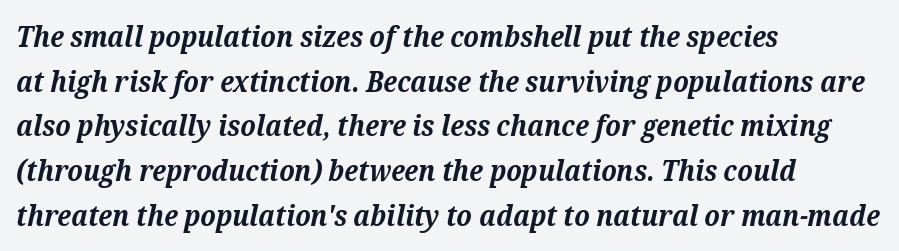
The image shows 29 px bold serif type, italic (leaning right); set left-aligned, normal line spacing (1.54x), normal letter spacing, not underlined; medium stroke contrast and a medium x-height.
